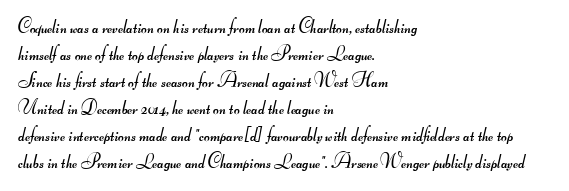
{"bold": "no", "underline": "no", "align": "left", "line_spacing": "normal", "line_spacing_ratio": 1.35, "letter_spacing": "normal", "letter_spacing_em": 0.0, "glyph_px": 20}
